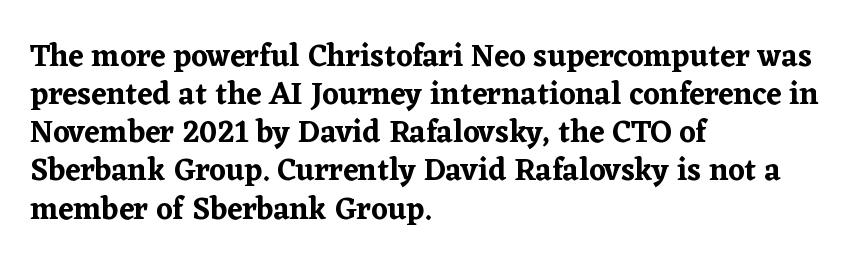
{"serif": "yes", "italic": "no", "width": "normal", "stroke_contrast": "low", "x_height": "medium", "monospaced": "no", "underline": "no", "align": "left", "line_spacing_ratio": 1.23, "letter_spacing": "normal", "letter_spacing_em": 0.0, "glyph_px": 31}
